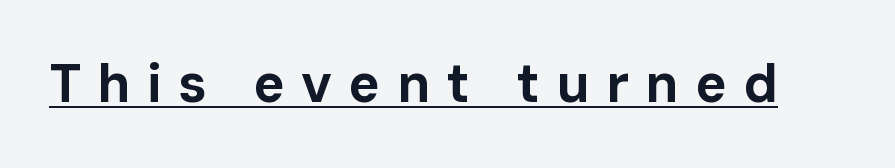
{"serif": "no", "italic": "no", "bold": "yes", "weight": "bold", "width": "normal", "stroke_contrast": "low", "x_height": "medium", "monospaced": "no", "underline": "yes", "letter_spacing": "wide", "letter_spacing_em": 0.31, "glyph_px": 53}
